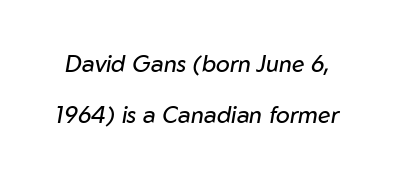
Q: Is the text bold? A: No.
Q: Is the text italic (slanted)? A: Yes, it leans right by about 10 degrees.
Q: Is the text underlined? A: No.
Q: Is the spacing between letters normal or unusually wide? A: Normal.
Q: Is the spacing between lines tight, normal or loose? A: Loose.
